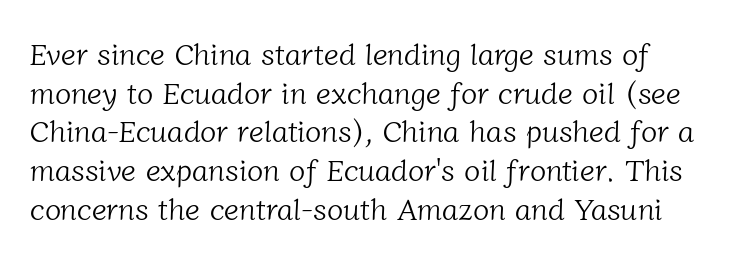
The image shows 30 px light serif type; set normal line spacing (1.29x), normal letter spacing, not underlined; low stroke contrast and a medium x-height.
